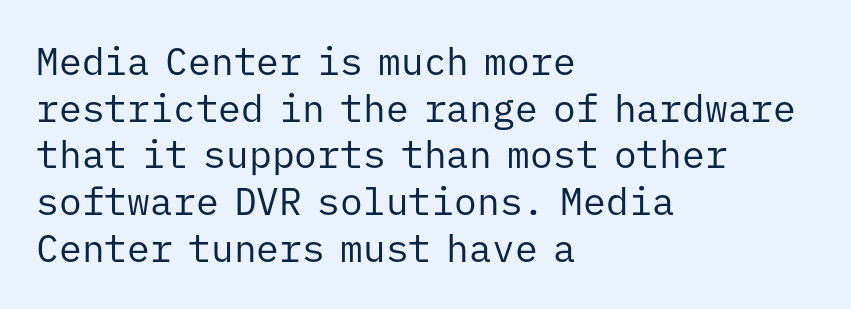
The image shows 38 px regular-weight sans-serif type, upright, monospaced; set left-aligned, line spacing 1.23x, normal letter spacing, not underlined; low stroke contrast and a medium x-height.
